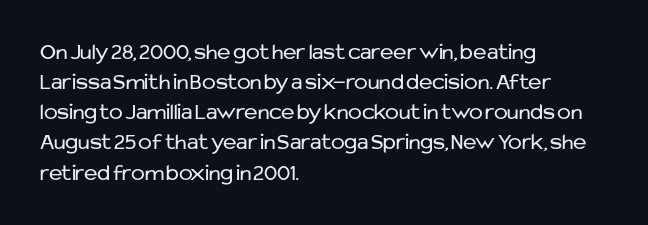
{"italic": "no", "bold": "no", "underline": "no", "align": "left", "line_spacing": "normal", "line_spacing_ratio": 1.31, "letter_spacing": "normal", "letter_spacing_em": 0.0, "glyph_px": 23}
